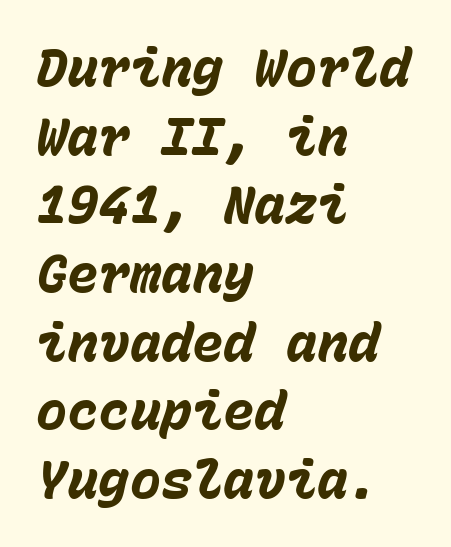
{"italic": "yes", "lean": "right", "slant_degrees": 15, "bold": "yes", "weight": "heavy", "width": "normal", "stroke_contrast": "low", "x_height": "medium", "monospaced": "yes", "underline": "no", "align": "left", "line_spacing": "normal", "line_spacing_ratio": 1.32, "letter_spacing": "normal", "letter_spacing_em": 0.0, "glyph_px": 52}
